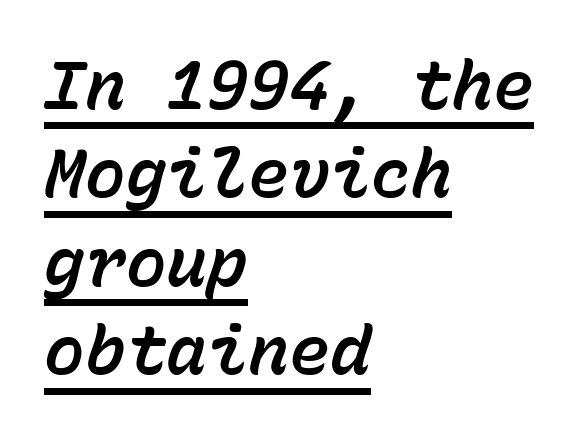
The image shows 68 px text type, italic (leaning right), monospaced; set left-aligned, normal line spacing (1.3x), normal letter spacing, underlined; low stroke contrast and a medium x-height.
